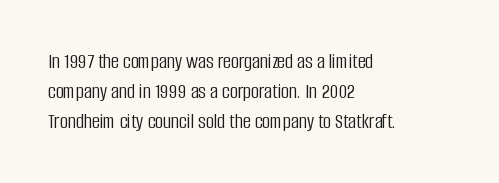
{"italic": "no", "bold": "no", "underline": "no", "align": "left", "line_spacing": "normal", "line_spacing_ratio": 1.36, "letter_spacing": "normal", "letter_spacing_em": 0.0, "glyph_px": 22}
